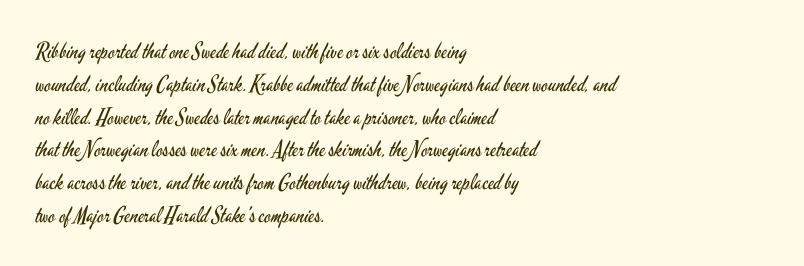
Descender tails drop into unmarked territory. Vertically, the passage feels balanced, rows spaced as you'd expect. The typesetter chose a ragged-right arrangement here. The rendering keeps characters at their native spacing. Stroke mass is kept to a normal reading level or below.
